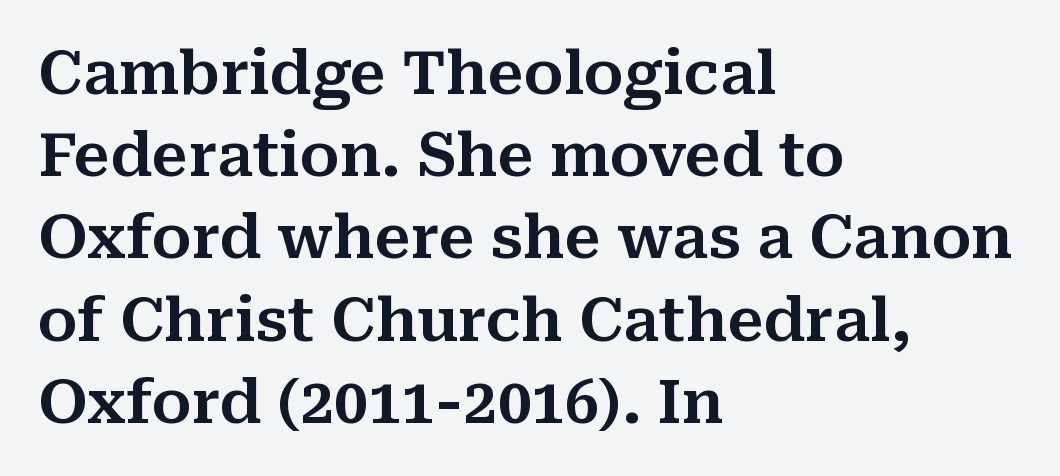
The image shows 60 px serif type, upright; set left-aligned, normal line spacing (1.37x), normal letter spacing, not underlined; medium stroke contrast and a medium x-height.
